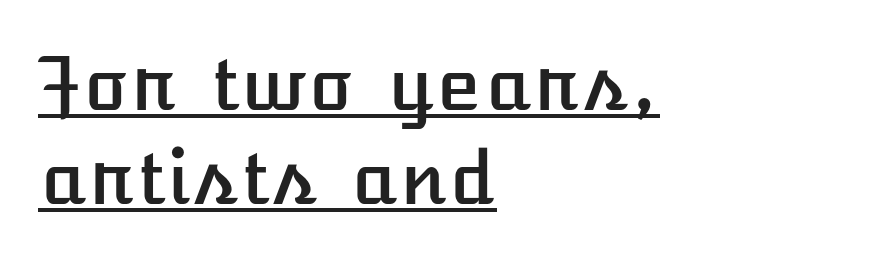
The image shows 73 px text type, upright; set left-aligned, normal line spacing (1.29x), normal letter spacing, underlined; low stroke contrast and a medium x-height.
